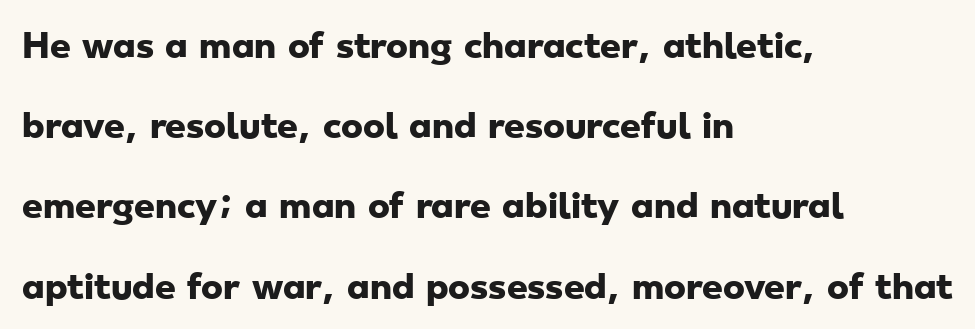
{"serif": "no", "bold": "yes", "weight": "heavy", "width": "wide", "stroke_contrast": "low", "x_height": "small", "monospaced": "no", "underline": "no", "align": "left", "line_spacing": "loose", "line_spacing_ratio": 2.43, "letter_spacing": "normal", "letter_spacing_em": 0.0, "glyph_px": 33}
